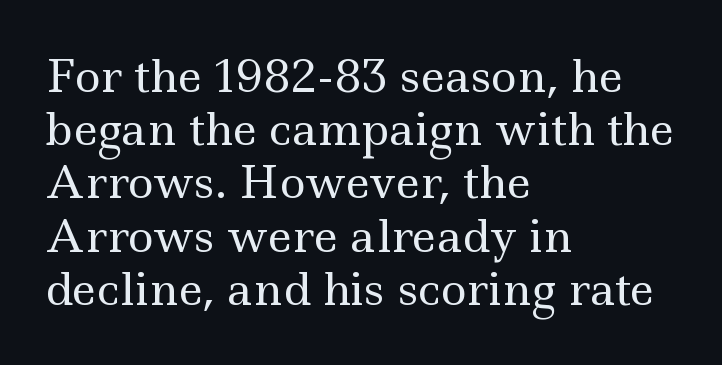
{"serif": "yes", "italic": "no", "bold": "no", "weight": "regular", "width": "wide", "x_height": "small", "monospaced": "no", "underline": "no", "align": "left", "line_spacing_ratio": 1.21, "letter_spacing": "normal", "letter_spacing_em": 0.0, "glyph_px": 44}
